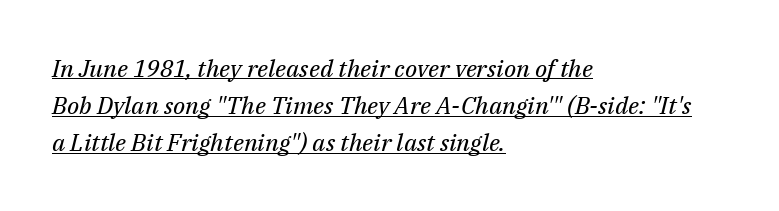
Q: Is the text bold? A: No.
Q: Is the text italic (slanted)? A: Yes, it leans right by about 14 degrees.
Q: Is the text underlined? A: Yes.
Q: How is the paragraph aligned? A: Left-aligned.
Q: Is the spacing between letters normal or unusually wide? A: Normal.
Q: Is the spacing between lines tight, normal or loose? A: Normal.
